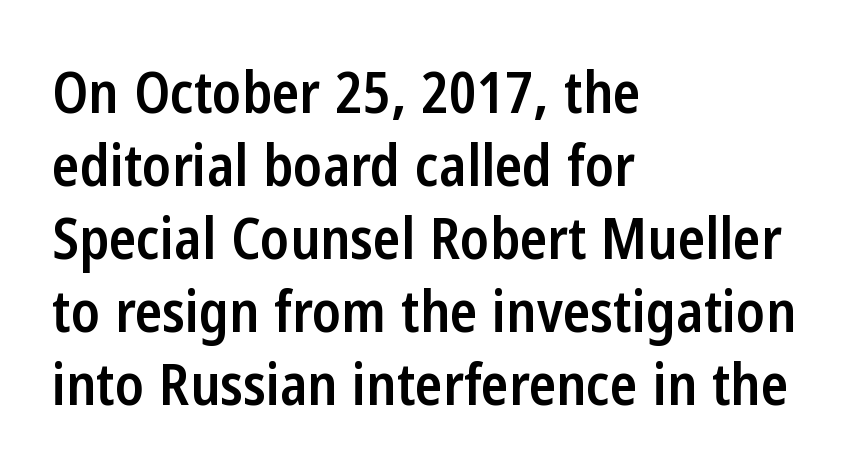
The image shows 57 px semibold, condensed sans-serif type, upright; set left-aligned, normal line spacing (1.28x), normal letter spacing, not underlined; low stroke contrast and a medium x-height.
